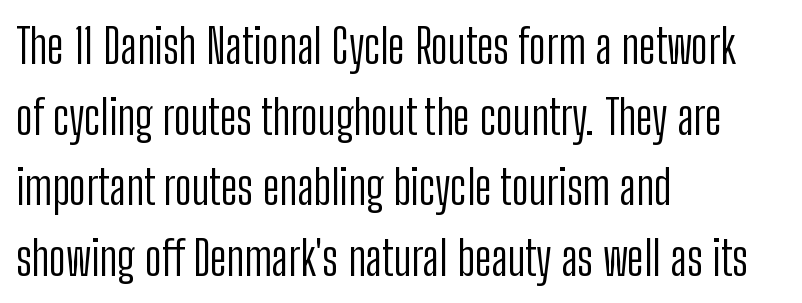
{"serif": "no", "italic": "no", "bold": "no", "weight": "light", "width": "condensed", "stroke_contrast": "low", "x_height": "medium", "monospaced": "no", "underline": "no", "align": "left", "line_spacing": "normal", "line_spacing_ratio": 1.47, "letter_spacing": "normal", "letter_spacing_em": 0.0, "glyph_px": 48}
